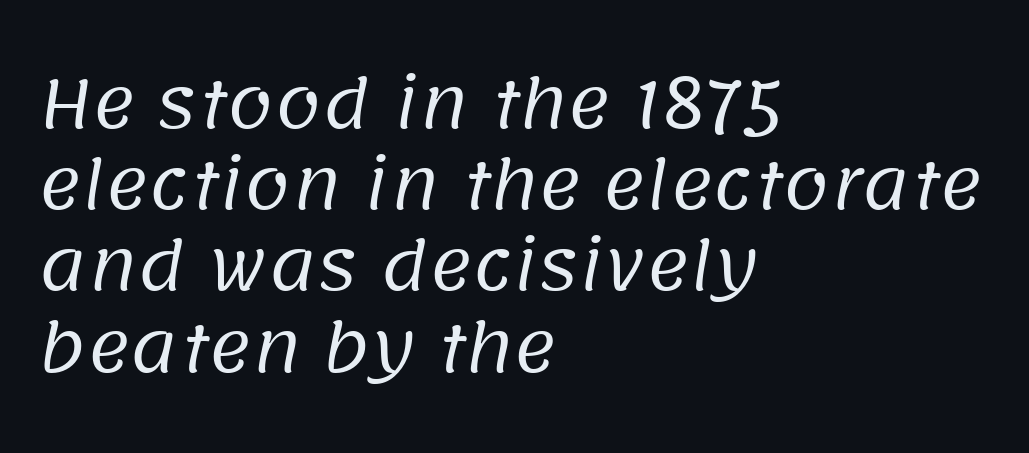
Q: Is the text bold? A: No.
Q: Is the typeface a serif or a sans-serif typeface? A: Sans-serif.
Q: Is the text underlined? A: No.
Q: How is the paragraph aligned? A: Left-aligned.
Q: Is the spacing between letters normal or unusually wide? A: Normal.
Q: Width (condensed, normal, or wide)? A: Normal.
Q: Stroke contrast? A: Low.
Q: x-height? A: Large.
Q: Monospaced? A: No.
